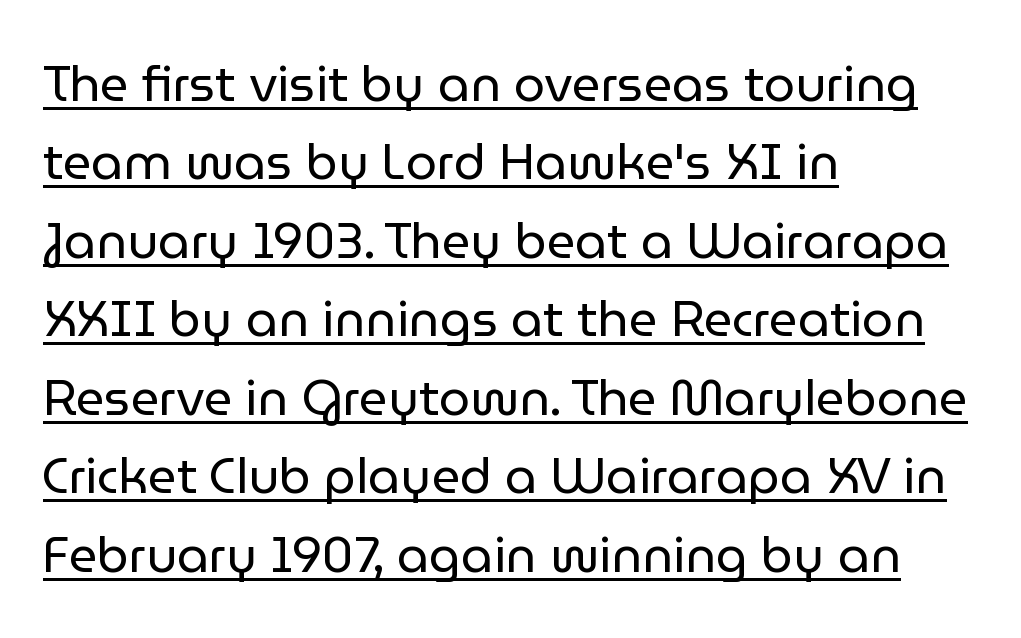
Q: Is the text bold? A: No.
Q: Is the text italic (slanted)? A: No, it is upright.
Q: Is the typeface a serif or a sans-serif typeface? A: Sans-serif.
Q: Is the text underlined? A: Yes.
Q: How is the paragraph aligned? A: Left-aligned.
Q: Is the spacing between letters normal or unusually wide? A: Normal.
Q: Is the spacing between lines tight, normal or loose? A: Normal.
Q: Width (condensed, normal, or wide)? A: Normal.
Q: Stroke contrast? A: Low.
Q: x-height? A: Medium.
Q: Monospaced? A: No.
